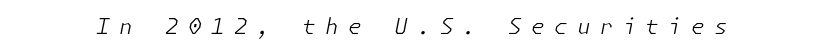
Q: Is the text bold? A: No.
Q: Is the text italic (slanted)? A: Yes, it leans right by about 11 degrees.
Q: Is the text underlined? A: No.
Q: Is the spacing between letters normal or unusually wide? A: Unusually wide.
